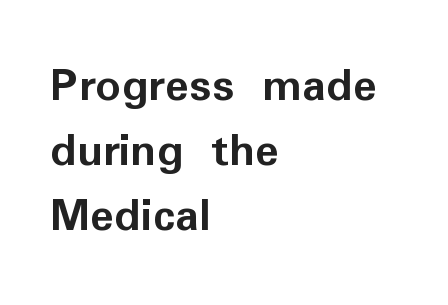
The image shows 50 px semibold sans-serif type, upright; set left-aligned, normal line spacing (1.3x), normal letter spacing, not underlined; low stroke contrast and a medium x-height.
